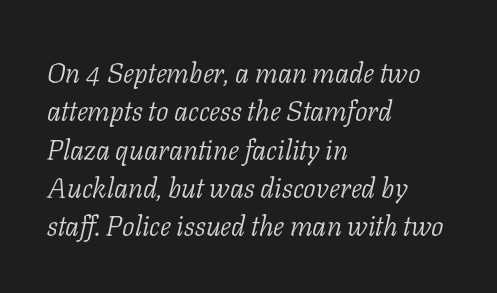
This sample uses a serif face. Here the designer chose a conventional face with non-uniform glyph widths. Descender tails drop into unmarked territory. There is no visible air inserted between adjacent glyphs. Compared with a typical body face, this is equally light or lighter still.
